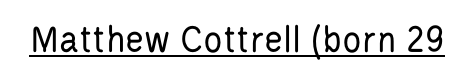
{"serif": "no", "italic": "no", "bold": "no", "weight": "regular", "width": "condensed", "stroke_contrast": "low", "x_height": "large", "monospaced": "no", "underline": "yes", "letter_spacing": "normal", "letter_spacing_em": 0.0, "glyph_px": 40}
